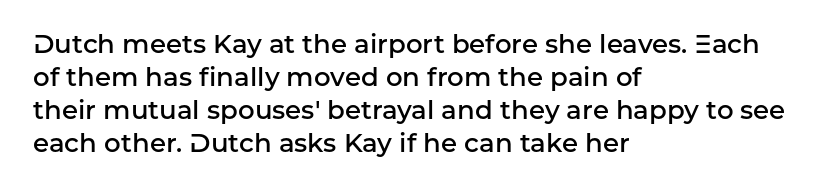
{"italic": "no", "bold": "semi", "underline": "no", "align": "left", "line_spacing": "normal", "line_spacing_ratio": 1.27, "letter_spacing": "normal", "letter_spacing_em": 0.0, "glyph_px": 26}
